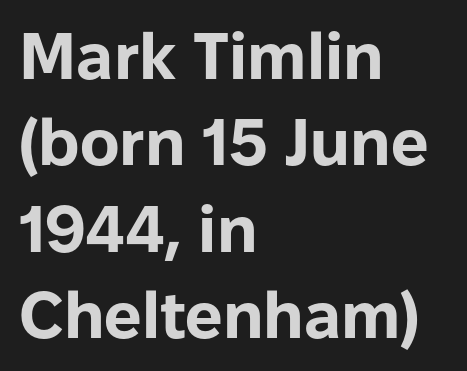
{"serif": "no", "italic": "no", "bold": "yes", "weight": "bold", "width": "normal", "stroke_contrast": "low", "x_height": "medium", "monospaced": "no", "underline": "no", "align": "left", "line_spacing": "normal", "line_spacing_ratio": 1.31, "letter_spacing": "normal", "letter_spacing_em": 0.0, "glyph_px": 66}
